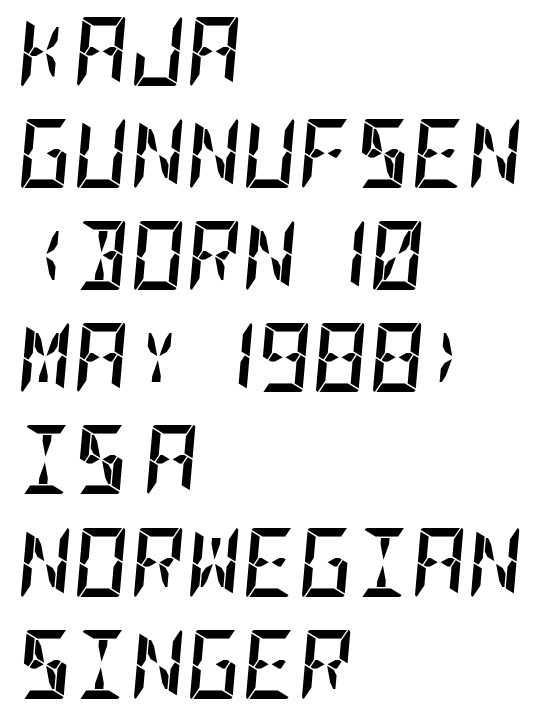
{"italic": "yes", "lean": "right", "slant_degrees": 5, "bold": "yes", "weight": "semibold", "width": "condensed", "stroke_contrast": "low", "x_height": "large", "underline": "no", "align": "left", "line_spacing": "normal", "line_spacing_ratio": 1.48, "letter_spacing": "normal", "letter_spacing_em": 0.0, "glyph_px": 69}
